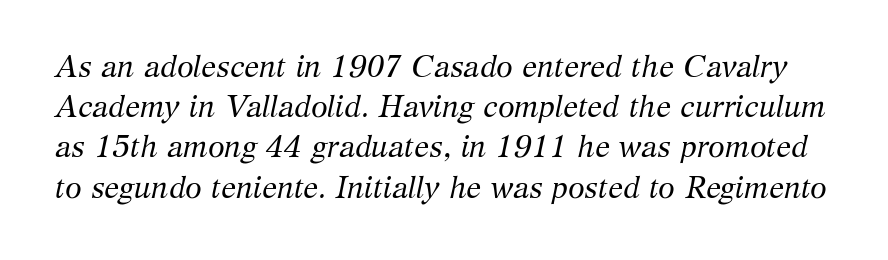
Q: Is the text bold? A: No.
Q: Is the text italic (slanted)? A: Yes, it leans right by about 12 degrees.
Q: Is the typeface a serif or a sans-serif typeface? A: Serif.
Q: Is the text underlined? A: No.
Q: Is the spacing between letters normal or unusually wide? A: Normal.
Q: Is the spacing between lines tight, normal or loose? A: Normal.
Q: Width (condensed, normal, or wide)? A: Normal.
Q: Stroke contrast? A: Medium.
Q: x-height? A: Medium.
Q: Monospaced? A: No.
